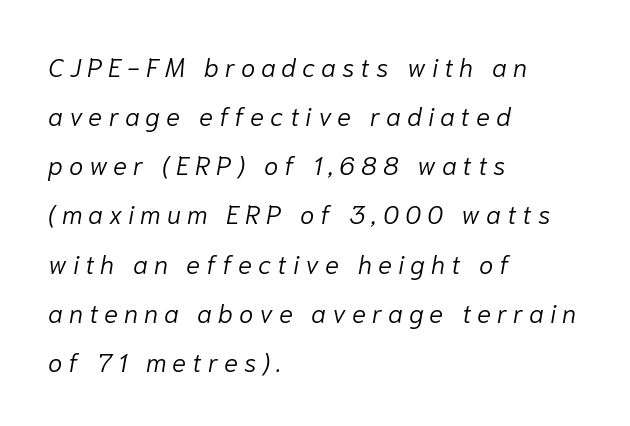
Looking at the ascenders, they clearly lean. These lines have a slow, spaced-out rhythm from letter to letter. Just letters on the line, the space beneath them empty. Alignment: flush left.
